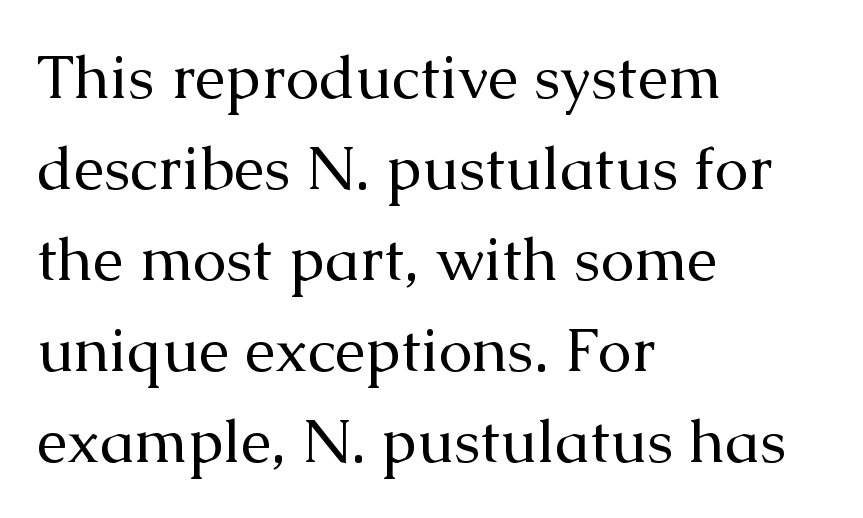
Q: Is the text bold? A: No.
Q: Is the text italic (slanted)? A: No, it is upright.
Q: Is the typeface a serif or a sans-serif typeface? A: Serif.
Q: Is the text underlined? A: No.
Q: How is the paragraph aligned? A: Left-aligned.
Q: Is the spacing between letters normal or unusually wide? A: Normal.
Q: Is the spacing between lines tight, normal or loose? A: Normal.
Q: Width (condensed, normal, or wide)? A: Normal.
Q: Stroke contrast? A: Medium.
Q: x-height? A: Medium.
Q: Monospaced? A: No.
